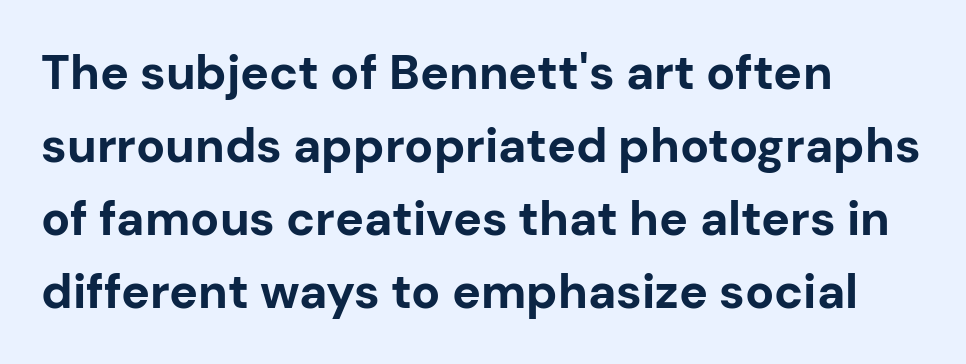
{"serif": "no", "italic": "no", "bold": "yes", "weight": "bold", "width": "normal", "stroke_contrast": "low", "x_height": "medium", "monospaced": "no", "underline": "no", "align": "left", "line_spacing": "normal", "line_spacing_ratio": 1.52, "letter_spacing": "normal", "letter_spacing_em": 0.0, "glyph_px": 48}
